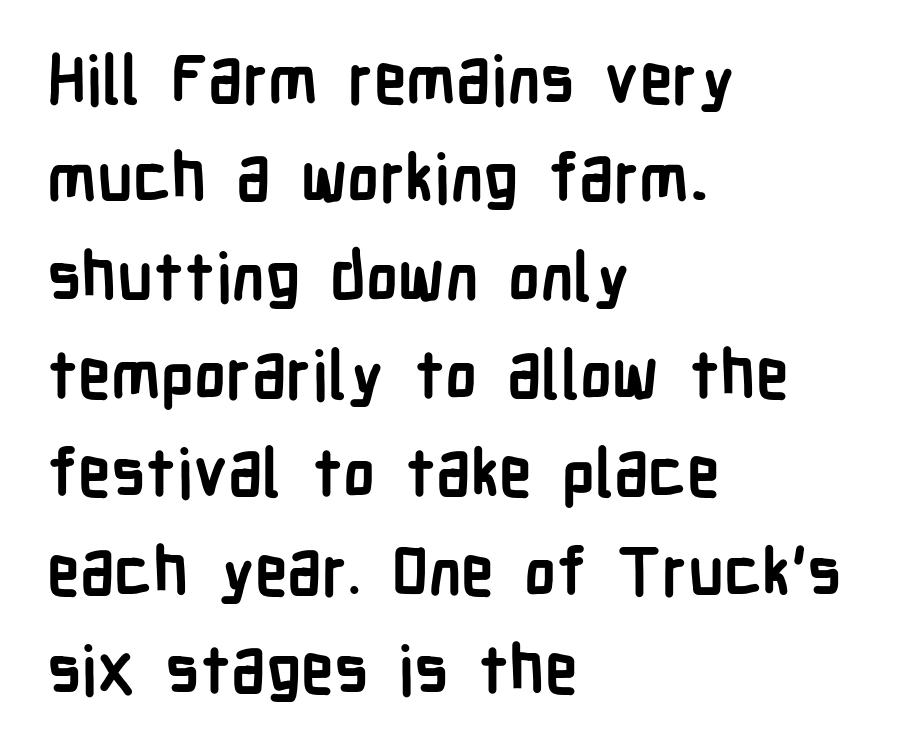
{"serif": "no", "italic": "no", "bold": "yes", "weight": "semibold", "width": "condensed", "stroke_contrast": "low", "x_height": "medium", "monospaced": "no", "underline": "no", "align": "left", "line_spacing": "normal", "line_spacing_ratio": 1.49, "letter_spacing": "normal", "letter_spacing_em": 0.0, "glyph_px": 66}
